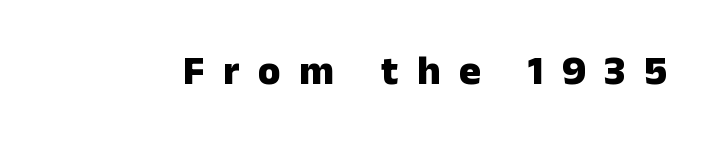
Q: Is the text bold? A: Yes.
Q: Is the text italic (slanted)? A: No, it is upright.
Q: Is the typeface a serif or a sans-serif typeface? A: Sans-serif.
Q: Is the text underlined? A: No.
Q: Is the spacing between letters normal or unusually wide? A: Unusually wide.
Q: Width (condensed, normal, or wide)? A: Normal.
Q: Stroke contrast? A: Low.
Q: x-height? A: Medium.
Q: Monospaced? A: No.
